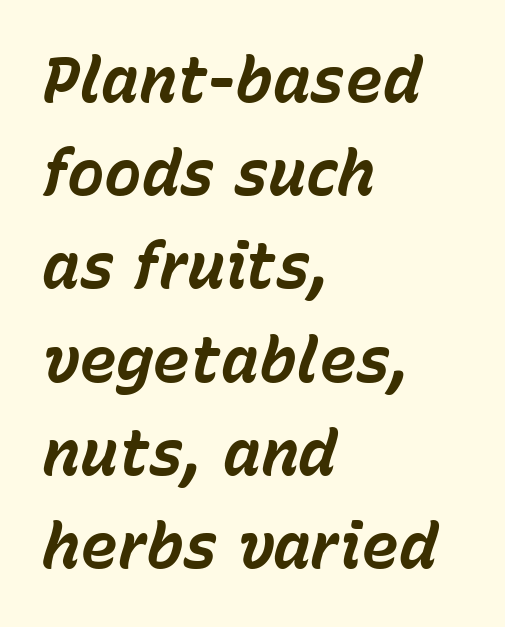
The image shows 63 px bold type, italic (leaning right); set left-aligned, normal line spacing (1.48x), normal letter spacing, not underlined; low stroke contrast and a medium x-height.
